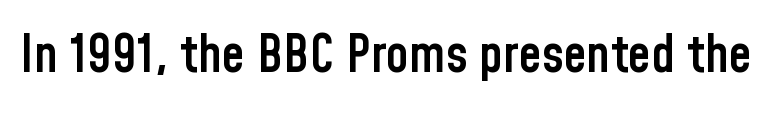
{"serif": "no", "italic": "no", "bold": "semi", "weight": "semibold", "width": "condensed", "stroke_contrast": "low", "x_height": "medium", "monospaced": "no", "underline": "no", "letter_spacing": "normal", "letter_spacing_em": 0.0, "glyph_px": 52}
